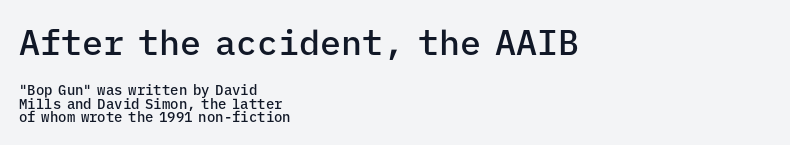
A typesetter would call this monospace, since all characters share one set width. Look at the stroke-to-counter ratio: somewhat heavy, a semibold. The specimen omits any rule beneath the text block's lines. How are the letters spaced? Ordinarily, with no added tracking. If you drew a ruler down the left edge, every line would touch it.
